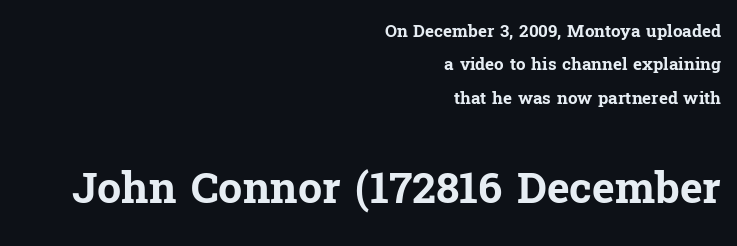
Q: Is the text bold? A: Yes.
Q: Is the text italic (slanted)? A: No, it is upright.
Q: Is the typeface a serif or a sans-serif typeface? A: Serif.
Q: Is the text underlined? A: No.
Q: How is the paragraph aligned? A: Right-aligned.
Q: Is the spacing between letters normal or unusually wide? A: Normal.
Q: Is the spacing between lines tight, normal or loose? A: Loose.
Q: Which block of text is set in a larger size, the first (top) or the second (bottom)? A: The second (bottom) one.
Q: Width (condensed, normal, or wide)? A: Normal.
Q: Stroke contrast? A: Low.
Q: x-height? A: Medium.
Q: Monospaced? A: No.
